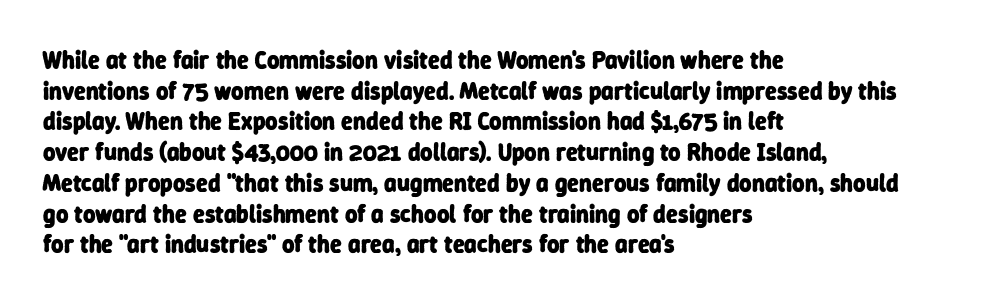
The image shows 24 px bold type; set left-aligned, normal line spacing (1.28x), normal letter spacing, not underlined.
